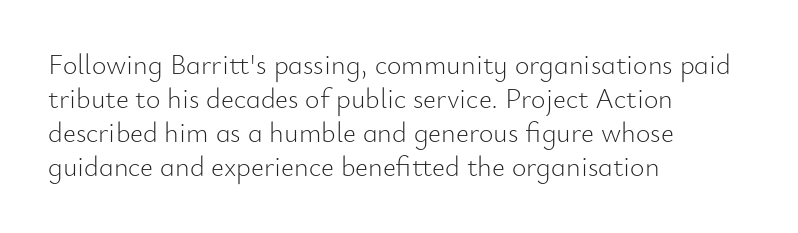
The cut favours lightness, reaching ordinary text weight at its darkest. Each word holds together tightly as a unit, with standard inter-letter gaps. Descender tails drop into unmarked territory. Does the lettering tilt? It doesn't — this is upright. The face used here is proportionally spaced, like ordinary book or web type. Teacher's note: observe the even left margin — that is flush-left alignment.
